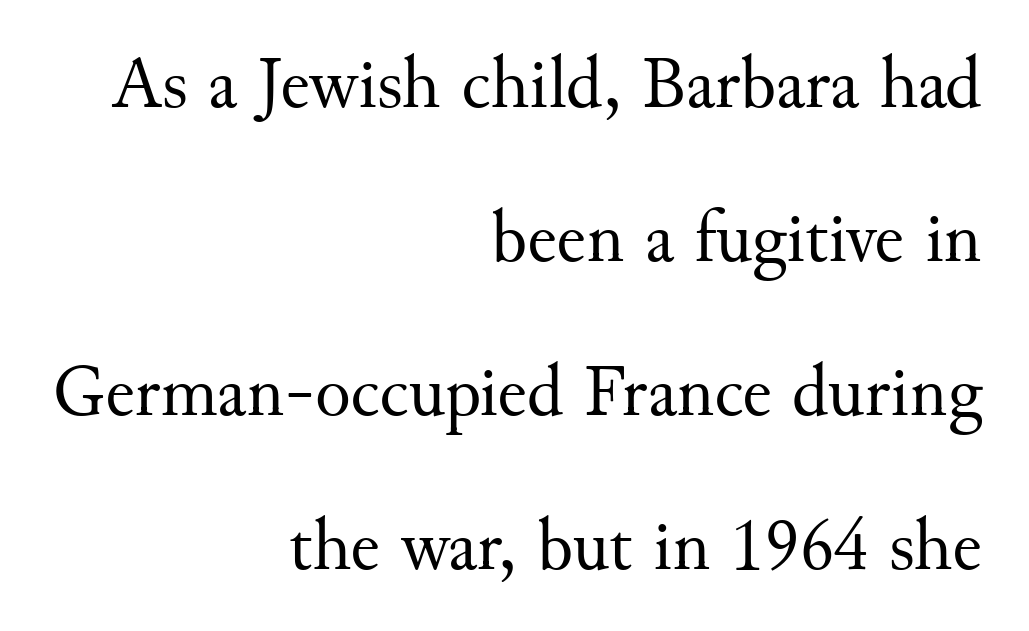
{"serif": "yes", "italic": "no", "bold": "no", "weight": "regular", "width": "normal", "stroke_contrast": "medium", "x_height": "small", "monospaced": "no", "underline": "no", "align": "right", "line_spacing": "loose", "line_spacing_ratio": 2.08, "letter_spacing": "normal", "letter_spacing_em": 0.0, "glyph_px": 74}
